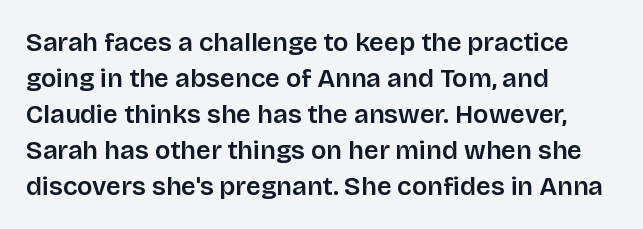
The image shows 26 px text type, upright; set left-aligned, normal line spacing (1.38x), normal letter spacing, not underlined.
